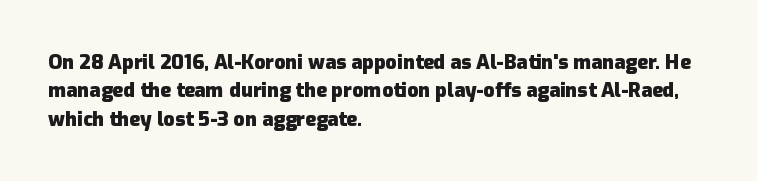
{"italic": "no", "bold": "yes", "underline": "no", "align": "left", "line_spacing": "normal", "line_spacing_ratio": 1.42, "letter_spacing": "normal", "letter_spacing_em": 0.0, "glyph_px": 20}
